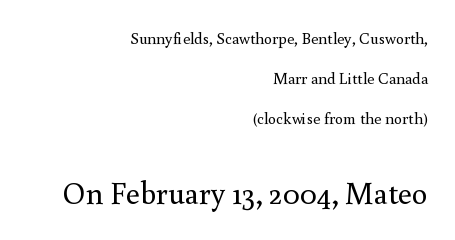
{"serif": "yes", "italic": "no", "bold": "no", "weight": "regular", "width": "normal", "x_height": "small", "monospaced": "no", "underline": "no", "align": "right", "line_spacing": "loose", "line_spacing_ratio": 2.5, "letter_spacing": "normal", "letter_spacing_em": 0.0, "larger_block": "second", "size_ratio": 1.94, "glyph_px": 31}
